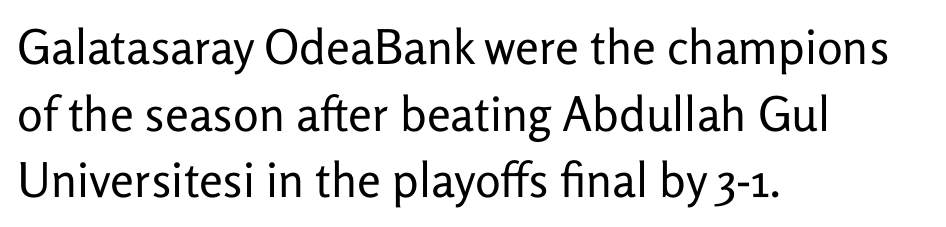
This reads as an unemphasized weight, regular at the heaviest. The space beneath each line is pristine and unruled. Characters remain perfectly vertical along every line. Caption: standard tracking, unaltered. These lines are rendered in a variable-pitch font. Short and long lines alike share a common starting point at left.
